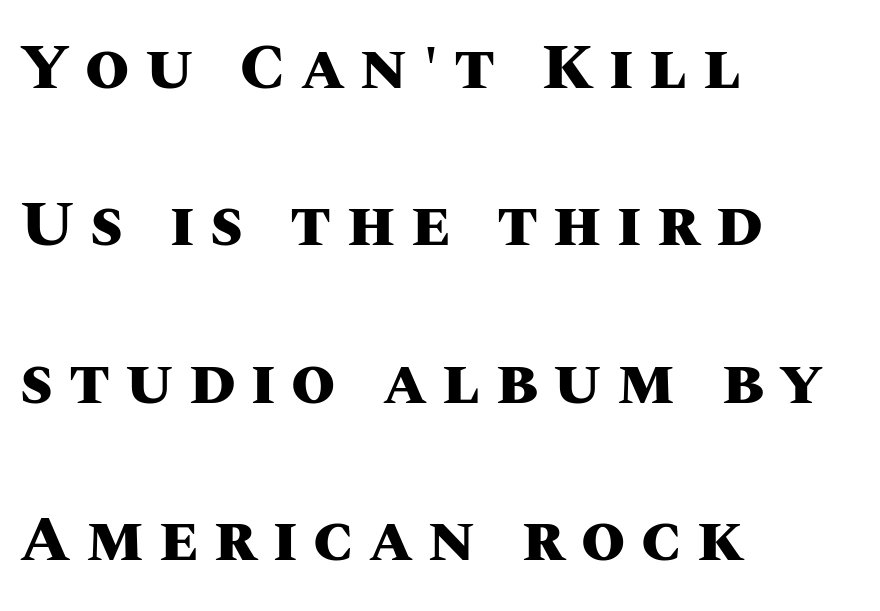
The image shows 64 px heavy type, upright; set left-aligned, loose line spacing (2.46x), unusually wide letter spacing (+0.24 em), not underlined; medium stroke contrast and a large x-height.
